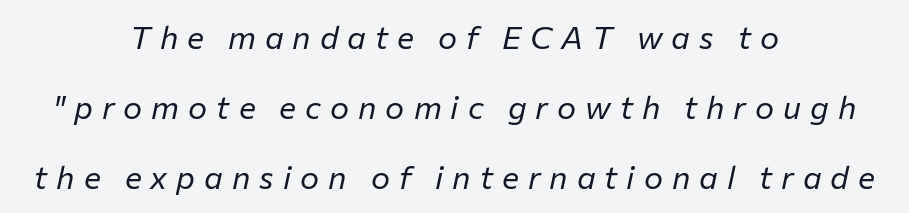
Character widths vary here, with narrow letters taking less room than wide ones. Check the space under the baseline: it is left empty. The leading is generous, giving the passage an open texture. Is the letter spacing exaggerated? Yes — the characters are pushed far apart.
